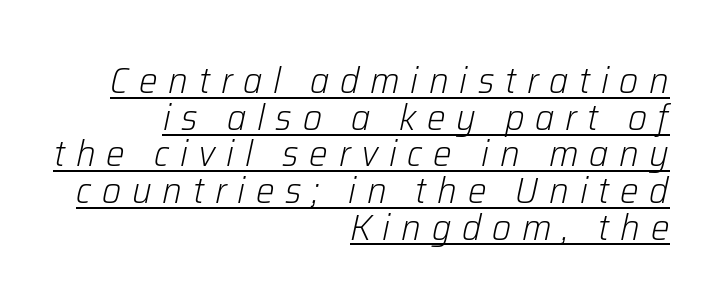
Caption: multi-line text, flush right, ragged left. A continuous stroke trails under the words, as in a hyperlink. You could only call the tracking loose — the letters float apart. Honestly, the rows look squashed on top of each other.
